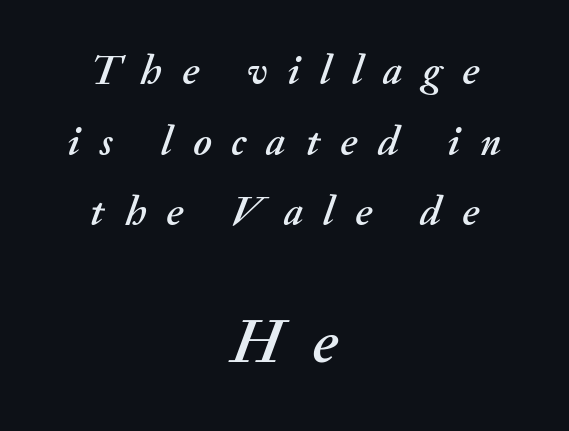
{"italic": "yes", "lean": "right", "slant_degrees": 20, "width": "normal", "stroke_contrast": "medium", "x_height": "small", "monospaced": "no", "underline": "no", "align": "center", "line_spacing": "normal", "line_spacing_ratio": 1.68, "letter_spacing": "wide", "letter_spacing_em": 0.48, "larger_block": "second", "size_ratio": 1.5, "glyph_px": 63}
